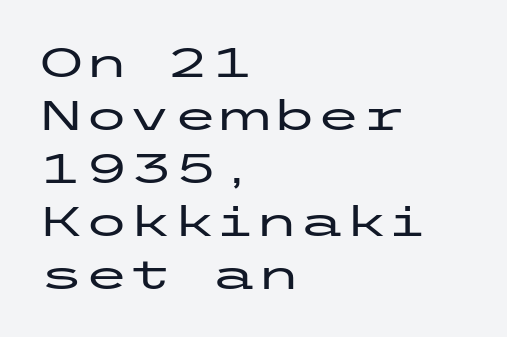
Q: Is the text italic (slanted)? A: No, it is upright.
Q: Is the typeface a serif or a sans-serif typeface? A: Sans-serif.
Q: Is the text underlined? A: No.
Q: How is the paragraph aligned? A: Left-aligned.
Q: Is the spacing between letters normal or unusually wide? A: Normal.
Q: Is the spacing between lines tight, normal or loose? A: Normal.
Q: Width (condensed, normal, or wide)? A: Wide.
Q: Stroke contrast? A: Low.
Q: x-height? A: Medium.
